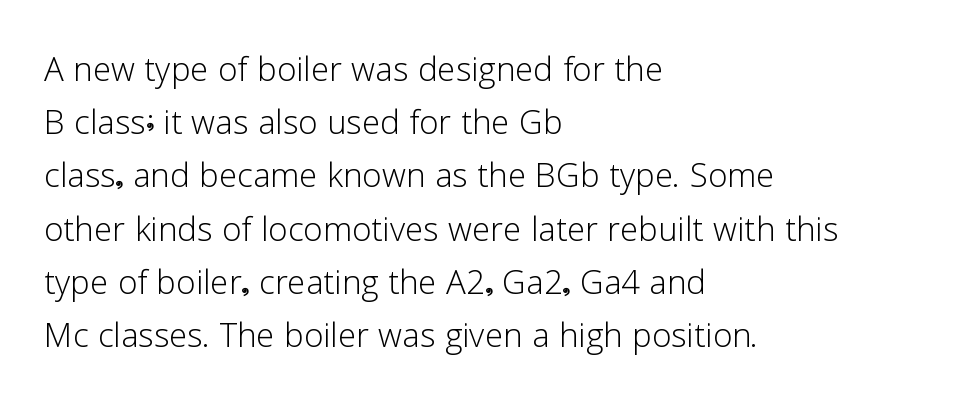
Ink coverage per letter is moderate at most. The rendering keeps characters at their native spacing. The zone under the glyphs is completely vacant. You could not count columns in this text — the font is proportionally spaced. The letters carry no serifs — their stems end cleanly without finishing strokes. Unlike italic type, these characters show no tilt at all.
